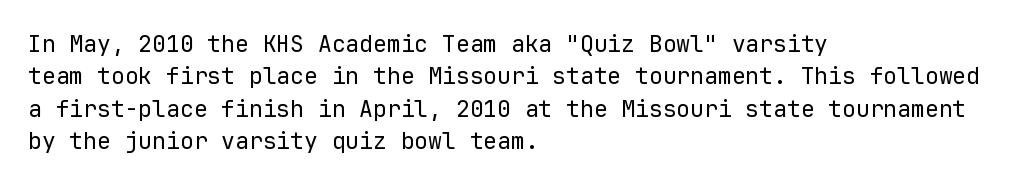
Q: Is the text bold? A: No.
Q: Is the text italic (slanted)? A: No, it is upright.
Q: Is the text underlined? A: No.
Q: How is the paragraph aligned? A: Left-aligned.
Q: Is the spacing between letters normal or unusually wide? A: Normal.
Q: Is the spacing between lines tight, normal or loose? A: Normal.
